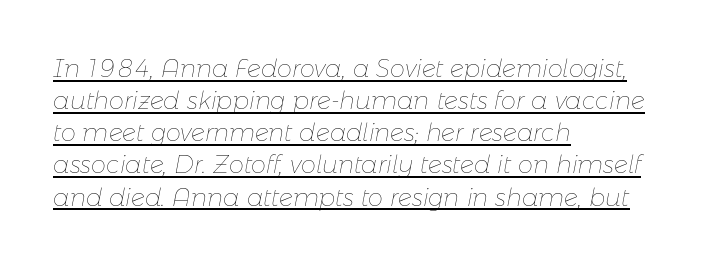
{"italic": "yes", "lean": "right", "slant_degrees": 11, "bold": "no", "underline": "yes", "align": "left", "line_spacing": "normal", "line_spacing_ratio": 1.34, "letter_spacing": "normal", "letter_spacing_em": 0.0, "glyph_px": 24}
